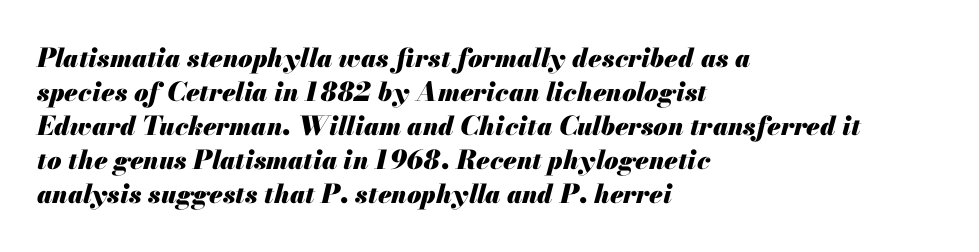
The image shows 26 px bold type, italic (leaning right); set left-aligned, normal line spacing (1.31x), normal letter spacing, not underlined.
